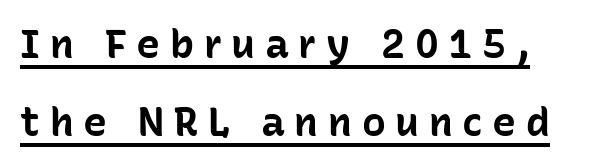
The image shows 40 px bold sans-serif type, upright; set left-aligned, loose line spacing (1.95x), unusually wide letter spacing (+0.24 em), underlined; low stroke contrast and a medium x-height.
